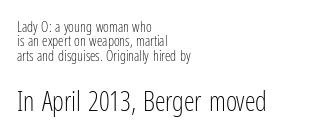
Q: Is the text bold? A: No.
Q: Is the text italic (slanted)? A: No, it is upright.
Q: Is the text underlined? A: No.
Q: How is the paragraph aligned? A: Left-aligned.
Q: Is the spacing between letters normal or unusually wide? A: Normal.
Q: Is the spacing between lines tight, normal or loose? A: Tight.
Q: Which block of text is set in a larger size, the first (top) or the second (bottom)? A: The second (bottom) one.
